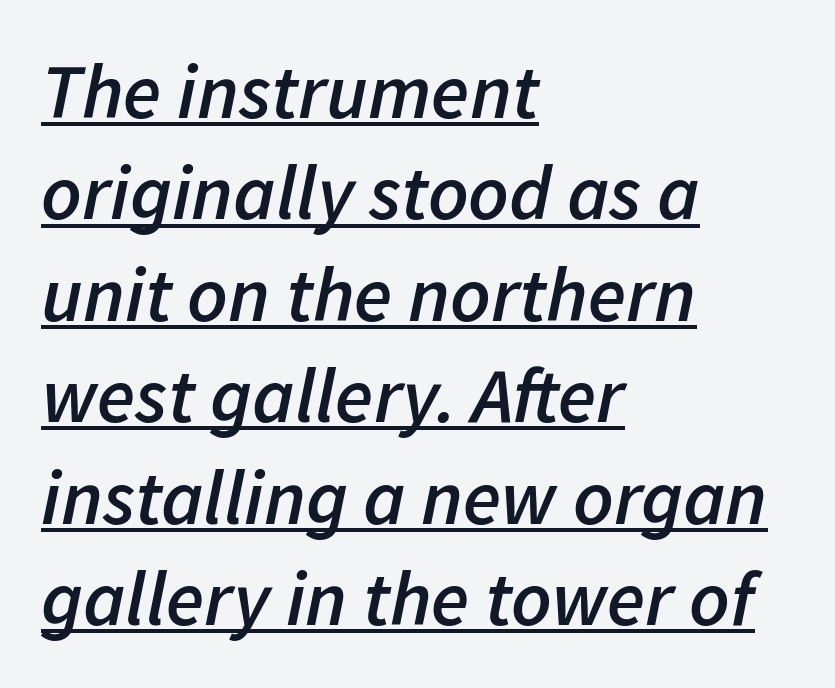
Underlining? Definitely there. How are the letters spaced? Ordinarily, with no added tracking. How heavy is the stroke? Medium-heavy — a semibold, shy of bold. Notice how the stems are inclined rather than vertical — that's the hallmark of italics.
